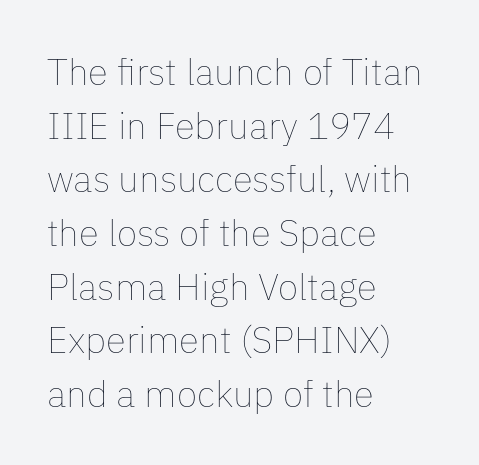
The image shows 37 px thin type, upright; set left-aligned, normal line spacing (1.45x), normal letter spacing, not underlined; low stroke contrast and a medium x-height.
